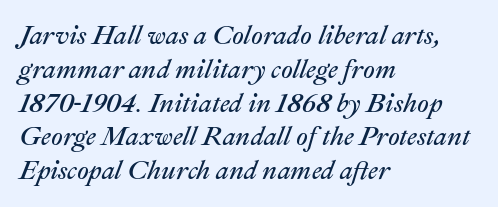
The image shows 26 px text type, italic (leaning right); set left-aligned, normal line spacing (1.3x), normal letter spacing, not underlined.
